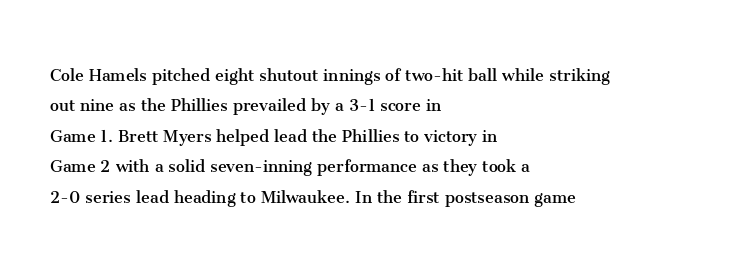
The image shows 20 px text type, upright; set left-aligned, normal line spacing (1.52x), normal letter spacing, not underlined.
